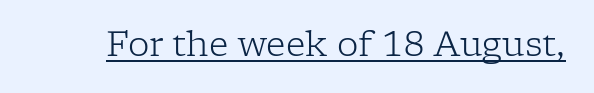
The image shows 34 px light serif type, upright; set normal letter spacing, underlined; low stroke contrast and a medium x-height.
